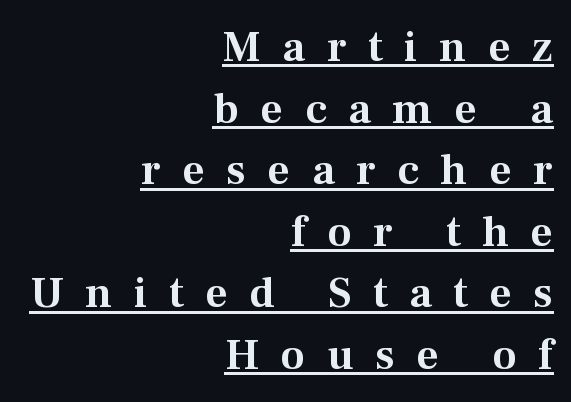
Q: Is the text italic (slanted)? A: No, it is upright.
Q: Is the typeface a serif or a sans-serif typeface? A: Serif.
Q: Is the text underlined? A: Yes.
Q: How is the paragraph aligned? A: Right-aligned.
Q: Is the spacing between letters normal or unusually wide? A: Unusually wide.
Q: Is the spacing between lines tight, normal or loose? A: Normal.
Q: Width (condensed, normal, or wide)? A: Normal.
Q: Stroke contrast? A: Medium.
Q: x-height? A: Medium.
Q: Monospaced? A: No.
